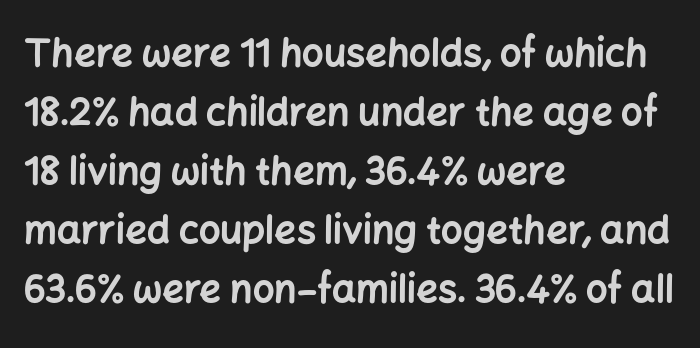
The image shows 38 px bold sans-serif type, upright; set left-aligned, normal line spacing (1.55x), normal letter spacing, not underlined; low stroke contrast and a medium x-height.
